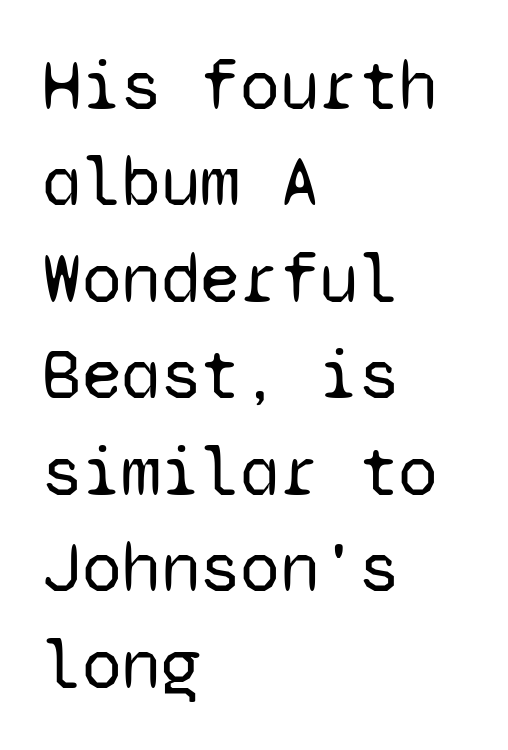
The font is comparable to plain body text, perhaps lighter. Every stem runs plumb, perpendicular to the baseline. Plain, unruled lines of type. To sum up the face: it is a sans, with no serifs. The gaps between neighbouring characters are ordinary and unremarkable. The block of text has a typical density, with ordinary space between rows.
